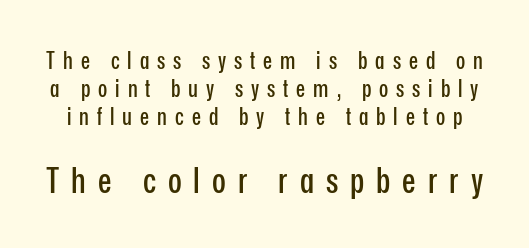
Q: Is the text italic (slanted)? A: No, it is upright.
Q: Is the typeface a serif or a sans-serif typeface? A: Sans-serif.
Q: Is the text underlined? A: No.
Q: Is the spacing between letters normal or unusually wide? A: Unusually wide.
Q: Which block of text is set in a larger size, the first (top) or the second (bottom)? A: The second (bottom) one.
Q: Width (condensed, normal, or wide)? A: Condensed.
Q: Stroke contrast? A: Low.
Q: x-height? A: Medium.
Q: Monospaced? A: No.
